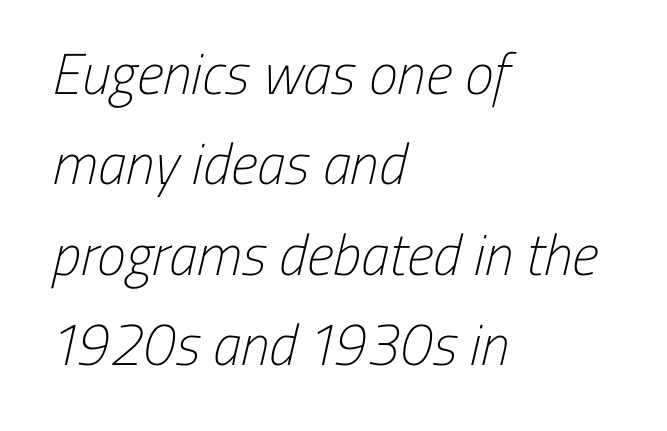
The specimen omits any rule beneath the text block's lines. There is no visible air inserted between adjacent glyphs. Note the varied advance widths — an 'i' is clearly narrower than an 'm'. Notice how descenders clear the ascenders below comfortably — that's standard leading.
